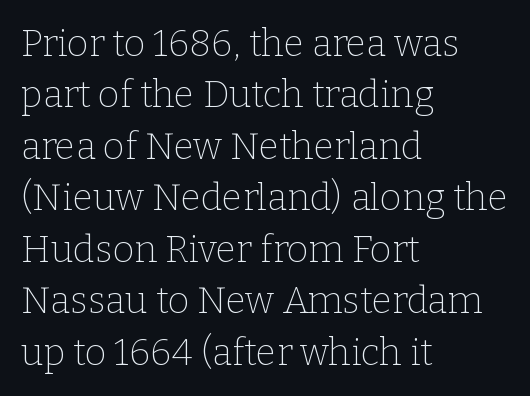
{"serif": "yes", "italic": "no", "bold": "no", "weight": "thin", "width": "normal", "stroke_contrast": "low", "x_height": "medium", "monospaced": "no", "underline": "no", "align": "left", "line_spacing": "normal", "line_spacing_ratio": 1.39, "letter_spacing": "normal", "letter_spacing_em": 0.0, "glyph_px": 37}
